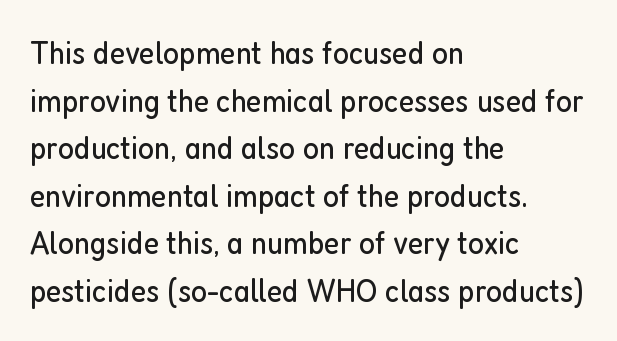
{"serif": "no", "italic": "no", "bold": "no", "weight": "regular", "width": "condensed", "stroke_contrast": "low", "x_height": "medium", "monospaced": "no", "underline": "no", "align": "left", "line_spacing": "normal", "line_spacing_ratio": 1.4, "letter_spacing": "normal", "letter_spacing_em": 0.0, "glyph_px": 34}
